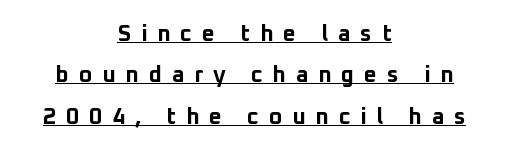
Bold? Absolutely — the strokes are thick and heavy. Does the lettering tilt? It doesn't — this is upright. Notice how the passage keeps no hard edge, just a central spine. Caption: expanded tracking, letters set apart. Caption: lettering with a line underneath.
